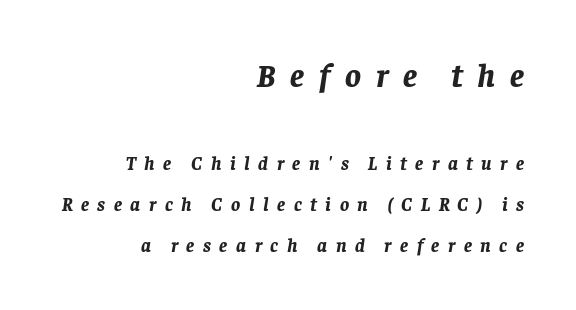
{"italic": "yes", "lean": "right", "slant_degrees": 8, "bold": "yes", "weight": "bold", "width": "normal", "stroke_contrast": "low", "x_height": "large", "monospaced": "no", "underline": "no", "align": "right", "line_spacing": "loose", "line_spacing_ratio": 2.17, "letter_spacing": "wide", "letter_spacing_em": 0.45, "larger_block": "first", "size_ratio": 1.74, "glyph_px": 33}
